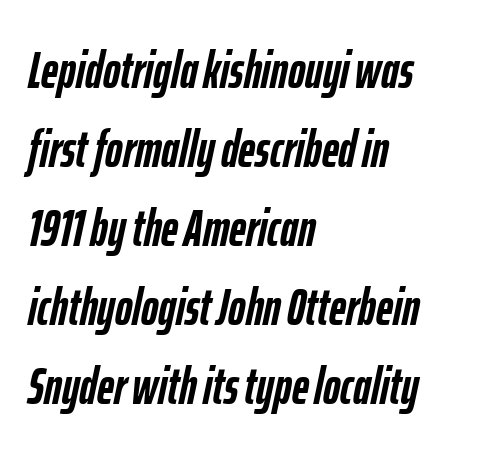
Q: Is the text bold? A: Yes.
Q: Is the text italic (slanted)? A: Yes, it leans right by about 12 degrees.
Q: Is the text underlined? A: No.
Q: How is the paragraph aligned? A: Left-aligned.
Q: Is the spacing between letters normal or unusually wide? A: Normal.
Q: Is the spacing between lines tight, normal or loose? A: Normal.
Q: Width (condensed, normal, or wide)? A: Condensed.
Q: Stroke contrast? A: Low.
Q: x-height? A: Medium.
Q: Monospaced? A: No.
